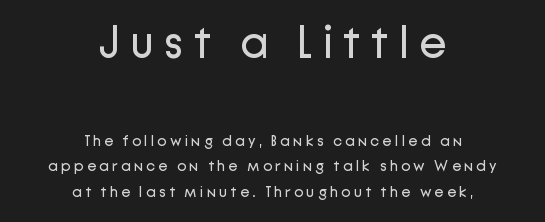
Q: Is the text bold? A: No.
Q: Is the text italic (slanted)? A: No, it is upright.
Q: Is the typeface a serif or a sans-serif typeface? A: Sans-serif.
Q: Is the text underlined? A: No.
Q: How is the paragraph aligned? A: Centered.
Q: Is the spacing between letters normal or unusually wide? A: Unusually wide.
Q: Is the spacing between lines tight, normal or loose? A: Normal.
Q: Which block of text is set in a larger size, the first (top) or the second (bottom)? A: The first (top) one.
Q: Width (condensed, normal, or wide)? A: Normal.
Q: Stroke contrast? A: Low.
Q: x-height? A: Medium.
Q: Monospaced? A: No.
